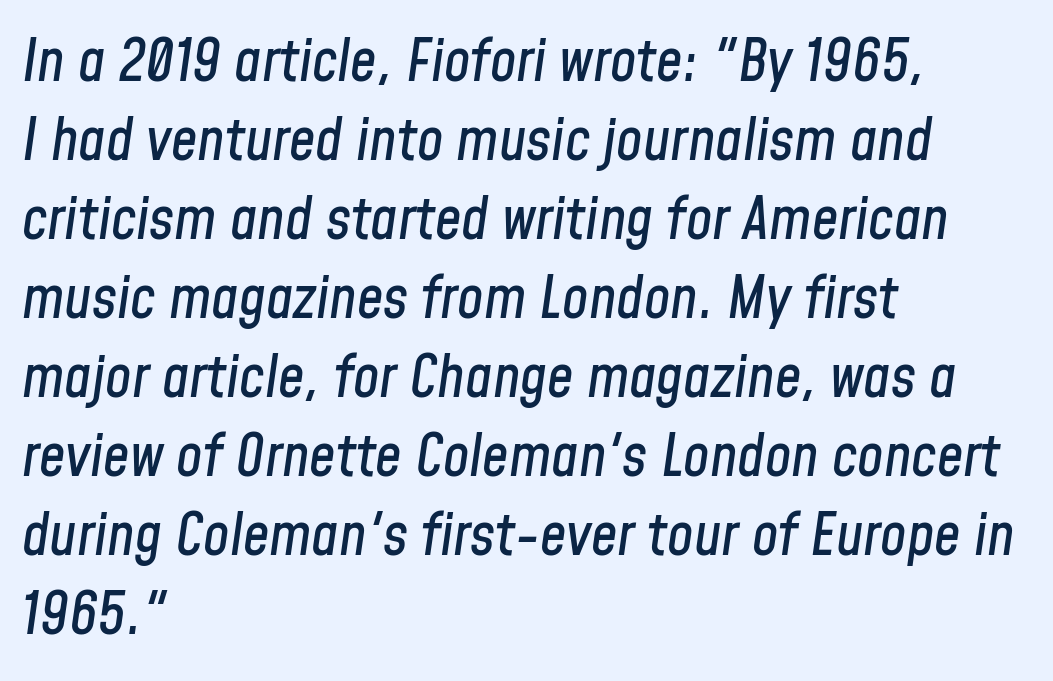
Q: Is the text italic (slanted)? A: Yes, it leans right by about 8 degrees.
Q: Is the text underlined? A: No.
Q: How is the paragraph aligned? A: Left-aligned.
Q: Is the spacing between letters normal or unusually wide? A: Normal.
Q: Is the spacing between lines tight, normal or loose? A: Normal.
Q: Width (condensed, normal, or wide)? A: Condensed.
Q: Stroke contrast? A: Low.
Q: x-height? A: Medium.
Q: Monospaced? A: No.
